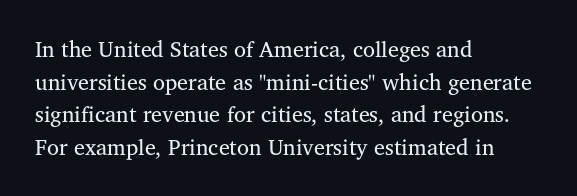
{"italic": "no", "bold": "no", "underline": "no", "align": "left", "line_spacing": "normal", "line_spacing_ratio": 1.48, "letter_spacing": "normal", "letter_spacing_em": 0.0, "glyph_px": 22}
